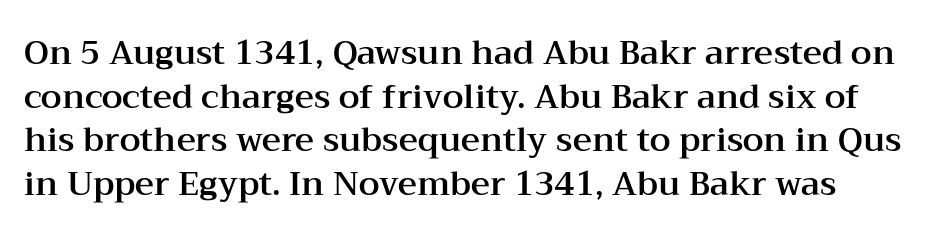
{"serif": "yes", "italic": "no", "width": "wide", "stroke_contrast": "medium", "x_height": "medium", "monospaced": "no", "underline": "no", "line_spacing": "normal", "line_spacing_ratio": 1.32, "letter_spacing": "normal", "letter_spacing_em": 0.0, "glyph_px": 33}
